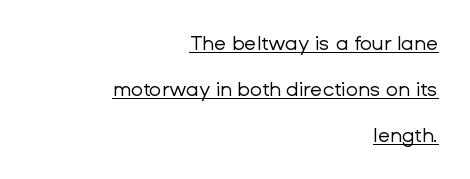
Is there any slant? The stems are plumb. Is there an underline? Yes — a line sits under the letters. Caption: standard tracking, unaltered. All the whitespace from short lines collects on the left.
